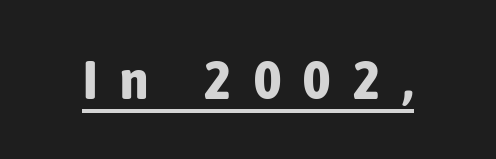
{"serif": "no", "italic": "no", "bold": "yes", "weight": "bold", "width": "condensed", "stroke_contrast": "low", "x_height": "medium", "monospaced": "no", "underline": "yes", "letter_spacing": "wide", "letter_spacing_em": 0.42, "glyph_px": 54}
